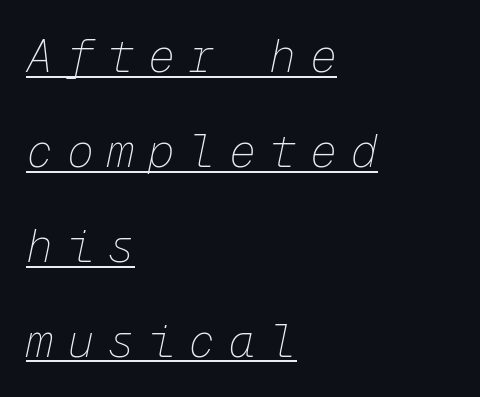
The image shows 45 px thin type, italic (leaning right), monospaced; set left-aligned, loose line spacing (2.11x), unusually wide letter spacing (+0.3 em), underlined; low stroke contrast and a medium x-height.
